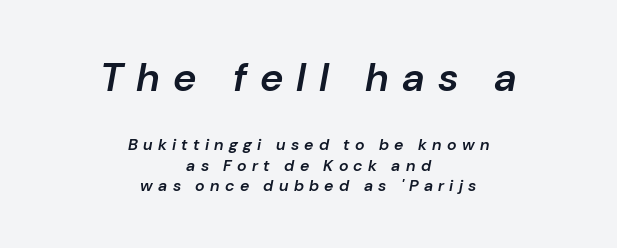
Q: Is the text bold? A: Semi-bold.
Q: Is the text italic (slanted)? A: Yes, it leans right by about 10 degrees.
Q: Is the text underlined? A: No.
Q: How is the paragraph aligned? A: Centered.
Q: Is the spacing between letters normal or unusually wide? A: Unusually wide.
Q: Is the spacing between lines tight, normal or loose? A: Normal.
Q: Which block of text is set in a larger size, the first (top) or the second (bottom)? A: The first (top) one.
Q: Width (condensed, normal, or wide)? A: Normal.
Q: Stroke contrast? A: Low.
Q: x-height? A: Medium.
Q: Monospaced? A: No.
